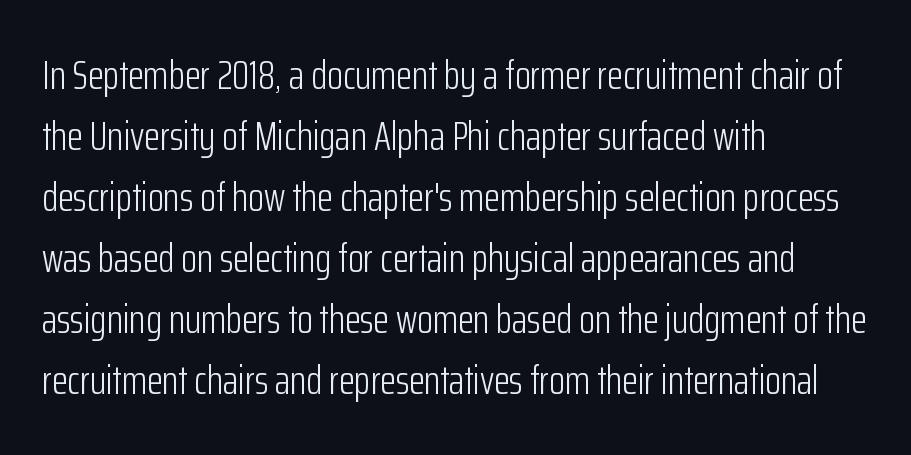
Leading: standard. Stroke terminals: plain, sans-serif. Designer's note — italics off, roman on. Honestly, the letter spacing is just normal — you wouldn't notice it. The letterforms sit at book weight or below.
